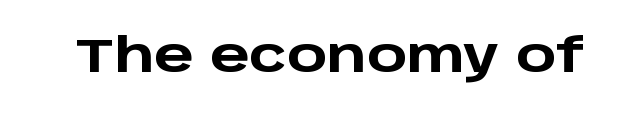
The image shows 47 px heavy, wide sans-serif type, upright; set normal letter spacing, not underlined; low stroke contrast and a large x-height.
